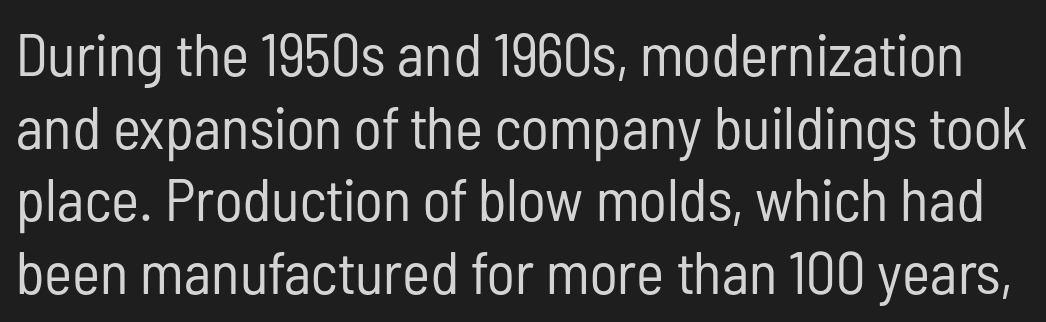
Style check: upright. Character widths vary here, with narrow letters taking less room than wide ones. The space beneath each line is pristine and unruled. Bold? No — there's no thickening of the strokes.
